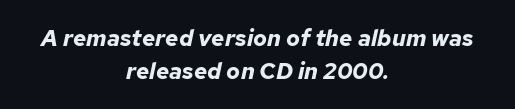
The image shows 23 px bold type, italic (leaning right); set centered, normal line spacing (1.43x), normal letter spacing, not underlined.
